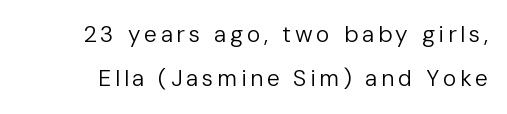
Q: Is the text bold? A: No.
Q: Is the text italic (slanted)? A: No, it is upright.
Q: Is the text underlined? A: No.
Q: Is the spacing between lines tight, normal or loose? A: Loose.
